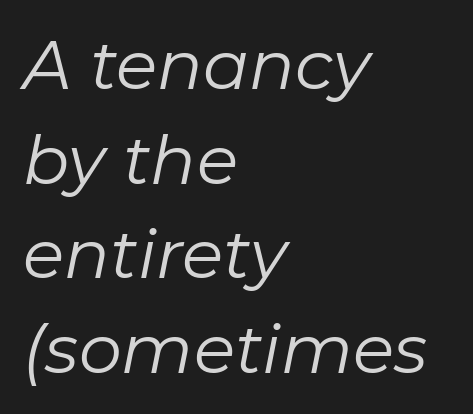
The image shows 68 px regular-weight type, italic (leaning right); set left-aligned, normal line spacing (1.39x), normal letter spacing, not underlined; low stroke contrast and a medium x-height.
